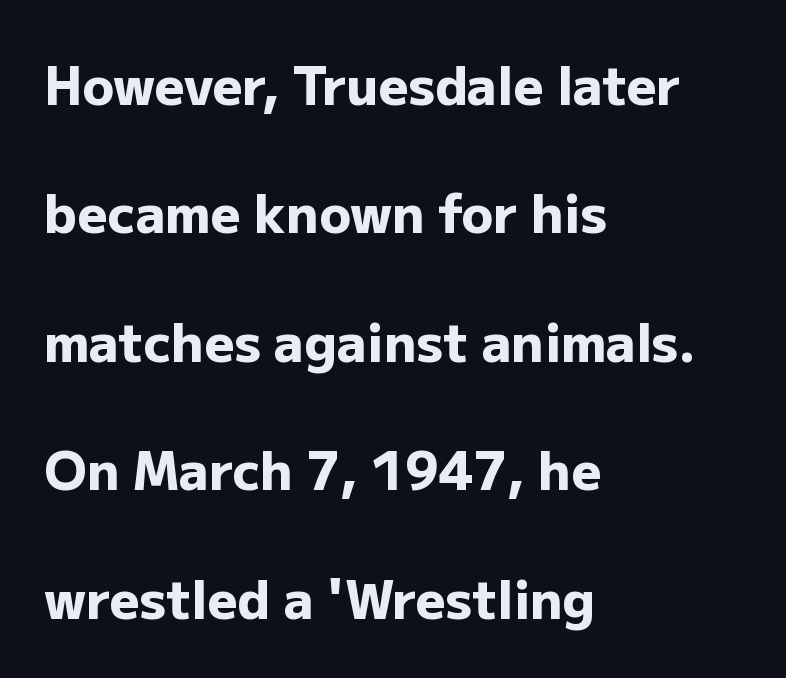
Is the type bold? Yes — the strokes are clearly thick and heavy. Letters rest on an invisible, unmarked baseline. This rendering uses left alignment, leaving the right contour irregular. Successive baselines arrive slowly, with a big drop between each. Do the characters align in a grid? No, the font is proportional.
